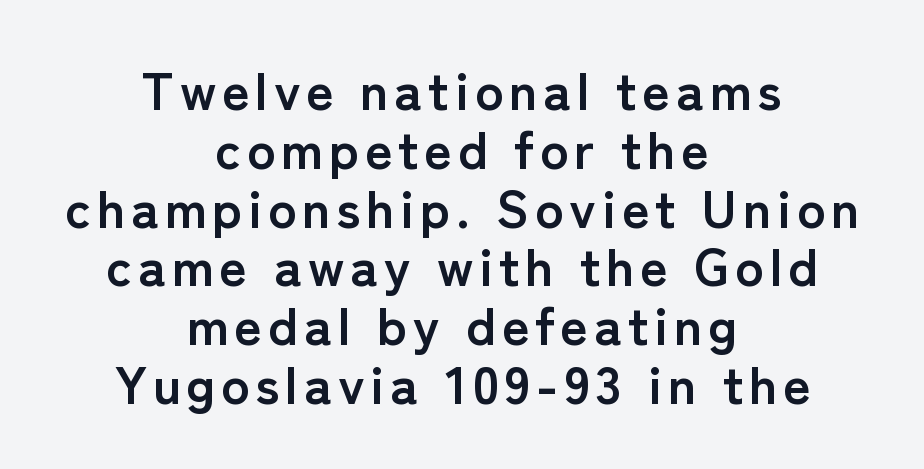
{"serif": "no", "italic": "no", "bold": "yes", "weight": "semibold", "width": "normal", "stroke_contrast": "low", "x_height": "medium", "monospaced": "no", "underline": "no", "align": "center", "line_spacing": "tight", "line_spacing_ratio": 1.11, "glyph_px": 53}
